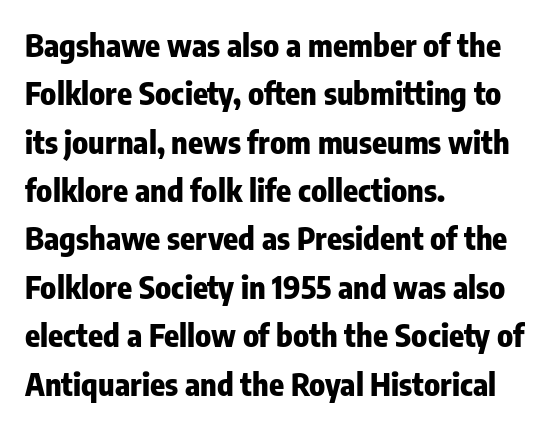
Q: Is the text bold? A: Yes.
Q: Is the text italic (slanted)? A: No, it is upright.
Q: Is the typeface a serif or a sans-serif typeface? A: Sans-serif.
Q: Is the text underlined? A: No.
Q: How is the paragraph aligned? A: Left-aligned.
Q: Is the spacing between letters normal or unusually wide? A: Normal.
Q: Is the spacing between lines tight, normal or loose? A: Normal.
Q: Width (condensed, normal, or wide)? A: Condensed.
Q: Stroke contrast? A: Low.
Q: x-height? A: Medium.
Q: Monospaced? A: No.
